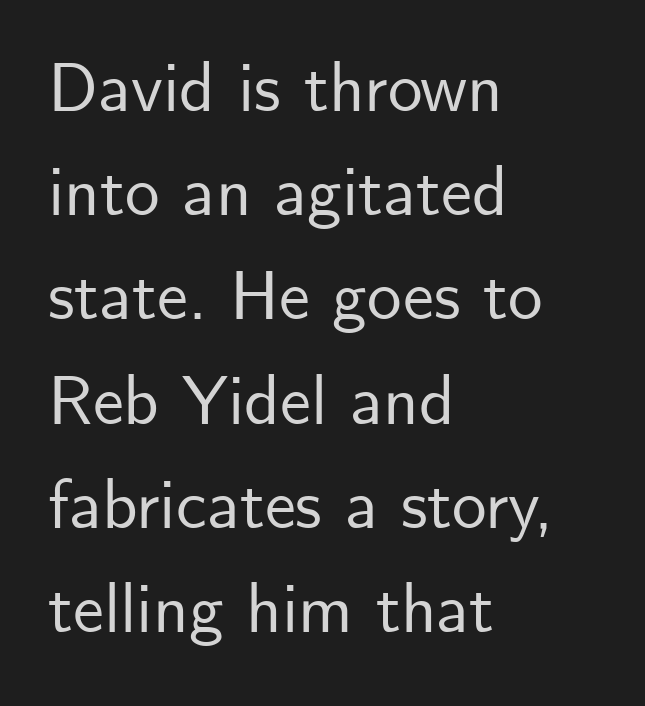
{"serif": "no", "italic": "no", "width": "normal", "stroke_contrast": "low", "x_height": "small", "monospaced": "no", "underline": "no", "align": "left", "line_spacing": "normal", "line_spacing_ratio": 1.51, "letter_spacing": "normal", "letter_spacing_em": 0.0, "glyph_px": 69}
